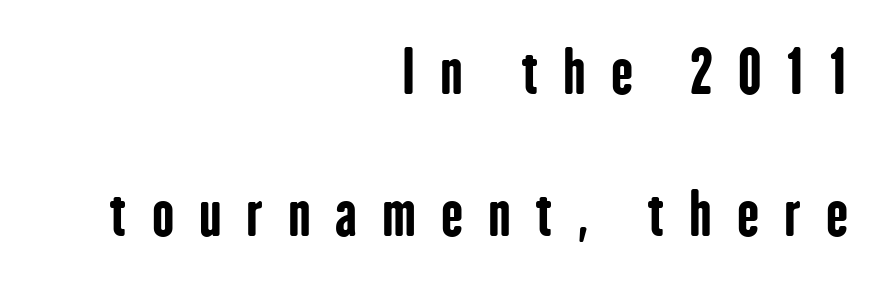
{"serif": "no", "italic": "no", "bold": "yes", "weight": "bold", "width": "condensed", "stroke_contrast": "low", "x_height": "medium", "monospaced": "no", "underline": "no", "align": "right", "line_spacing": "loose", "line_spacing_ratio": 2.41, "letter_spacing": "wide", "letter_spacing_em": 0.42, "glyph_px": 59}
